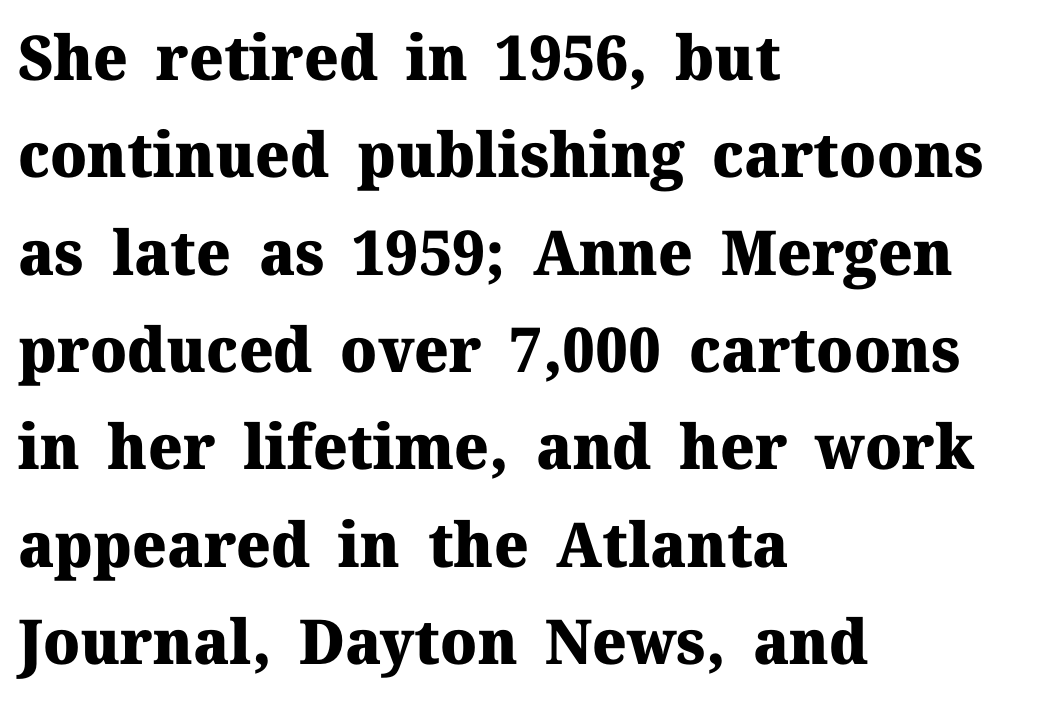
Q: Is the text bold? A: Yes.
Q: Is the text italic (slanted)? A: No, it is upright.
Q: Is the typeface a serif or a sans-serif typeface? A: Serif.
Q: Is the text underlined? A: No.
Q: How is the paragraph aligned? A: Left-aligned.
Q: Is the spacing between letters normal or unusually wide? A: Normal.
Q: Is the spacing between lines tight, normal or loose? A: Normal.
Q: Width (condensed, normal, or wide)? A: Normal.
Q: Stroke contrast? A: Medium.
Q: x-height? A: Medium.
Q: Monospaced? A: No.
